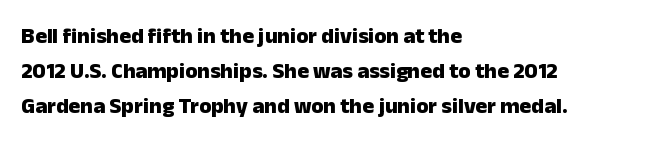
Every row of glyphs begins at an identical x-position on the left. Each word holds together tightly as a unit, with standard inter-letter gaps. What's the leading like? Ordinary, nothing unusual. Nope, not italic — everything's standing straight. The space directly below the letters is spotless.
